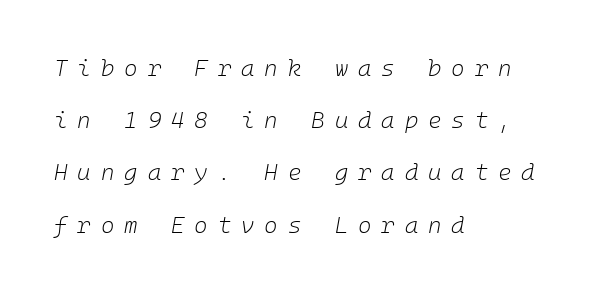
The image shows 23 px text type, italic (leaning right); set left-aligned, loose line spacing (2.27x), unusually wide letter spacing (+0.43 em), not underlined.
